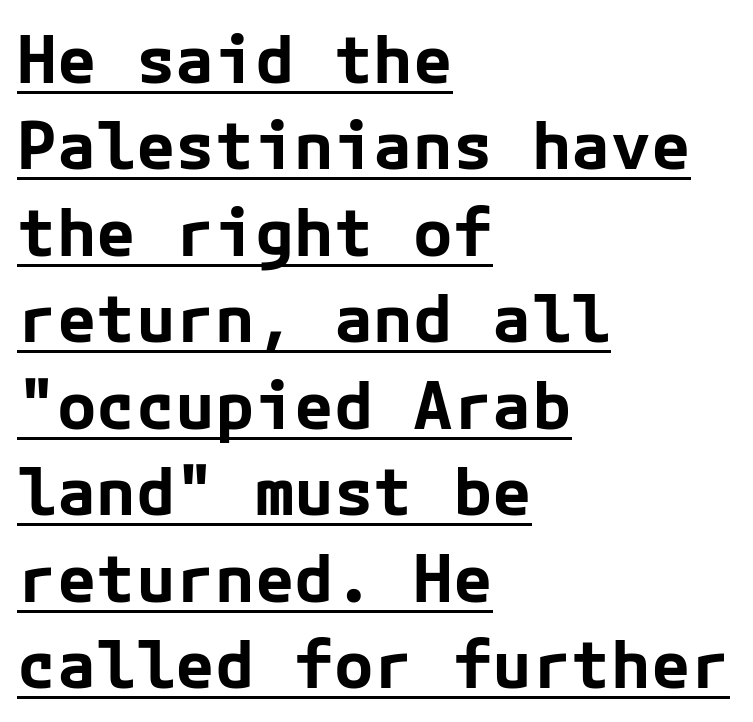
Q: Is the text bold? A: Yes.
Q: Is the text italic (slanted)? A: No, it is upright.
Q: Is the typeface a serif or a sans-serif typeface? A: Sans-serif.
Q: Is the text underlined? A: Yes.
Q: How is the paragraph aligned? A: Left-aligned.
Q: Is the spacing between letters normal or unusually wide? A: Normal.
Q: Is the spacing between lines tight, normal or loose? A: Normal.
Q: Width (condensed, normal, or wide)? A: Normal.
Q: Stroke contrast? A: Low.
Q: x-height? A: Medium.
